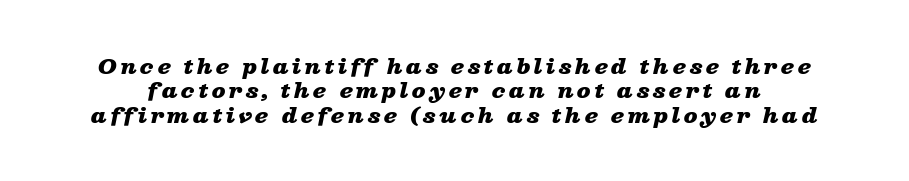
{"italic": "yes", "lean": "right", "slant_degrees": 13, "bold": "yes", "underline": "no", "line_spacing_ratio": 1.22, "glyph_px": 20}
